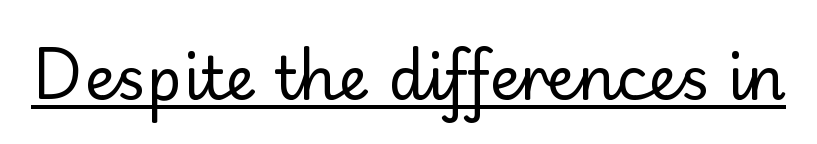
Q: Is the text bold? A: No.
Q: Is the text italic (slanted)? A: No, it is upright.
Q: Is the typeface a serif or a sans-serif typeface? A: Sans-serif.
Q: Is the text underlined? A: Yes.
Q: Is the spacing between letters normal or unusually wide? A: Normal.
Q: Width (condensed, normal, or wide)? A: Normal.
Q: Stroke contrast? A: Low.
Q: x-height? A: Small.
Q: Monospaced? A: No.
